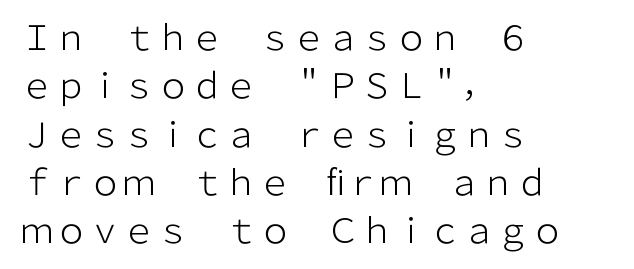
The letters advance in unequal steps, a hallmark of proportional type. Nope, no serifs anywhere on these letters. The letters sit at their default tracking, neither squeezed nor spread. Visually the block forms a straight wall on the left and a jagged coastline on the right. No italicization has been applied; the sample stays upright.
